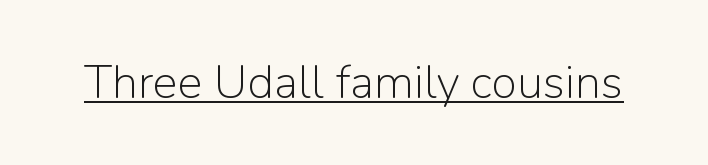
These glyphs show unthickened strokes, regular width or finer. This sample has the flowing, uneven cadence of proportional lettering. Observe the ordinary spacing: letters are neighbours, not strangers. The characters display no serif detailing; their extremities are plain. The lettering holds an erect, upright posture throughout.
